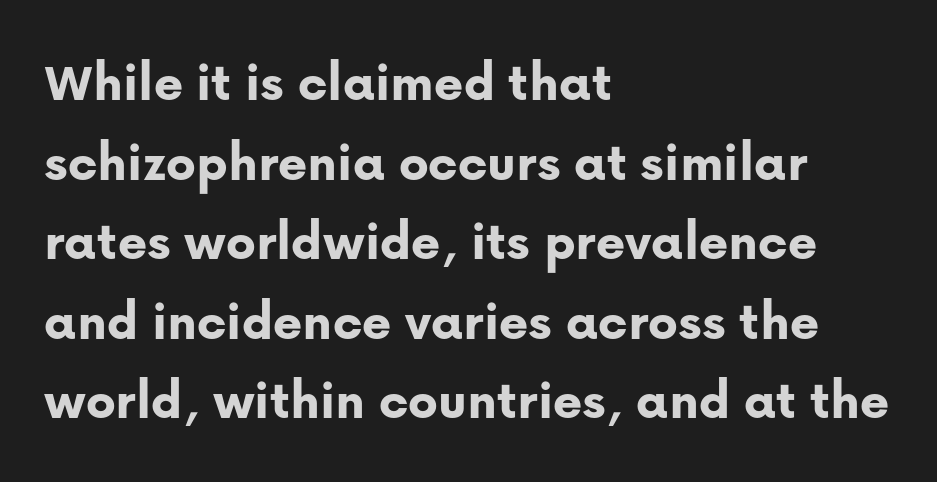
The image shows 56 px bold sans-serif type, upright; set left-aligned, normal line spacing (1.42x), normal letter spacing, not underlined; low stroke contrast and a medium x-height.
